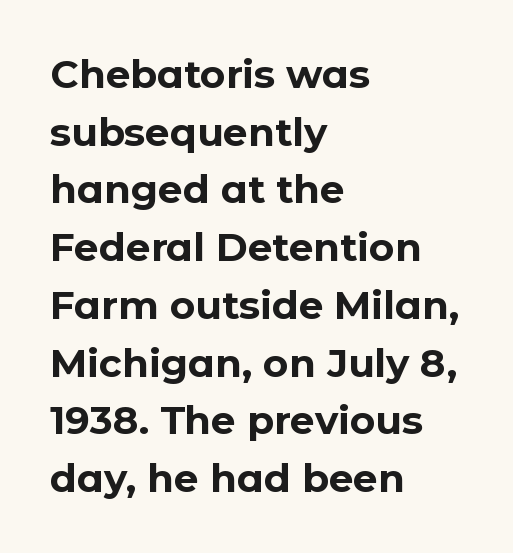
The image shows 39 px bold sans-serif type, upright; set left-aligned, normal line spacing (1.48x), normal letter spacing, not underlined; low stroke contrast and a medium x-height.
